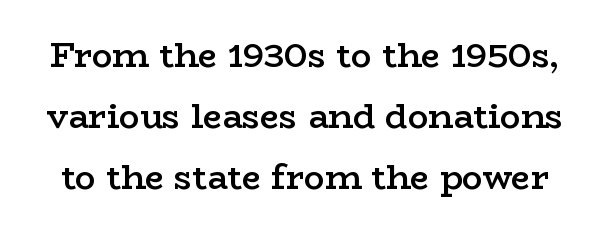
Letterform terminals end in serifs throughout the passage. Note the varied advance widths — an 'i' is clearly narrower than an 'm'. The strokes are fattened partway — semibold, not bold. Posture: straight, roman, zero tilt. No extra tracking has been applied to these lines. Words float on clear page, feet unadorned.
